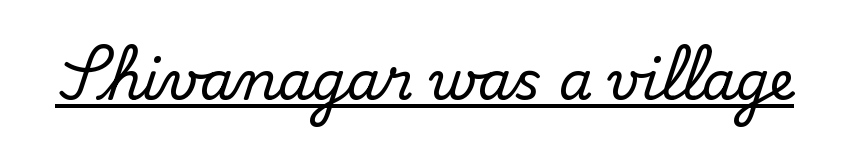
{"width": "normal", "stroke_contrast": "medium", "x_height": "small", "monospaced": "no", "underline": "yes", "letter_spacing": "normal", "letter_spacing_em": 0.0, "glyph_px": 54}
